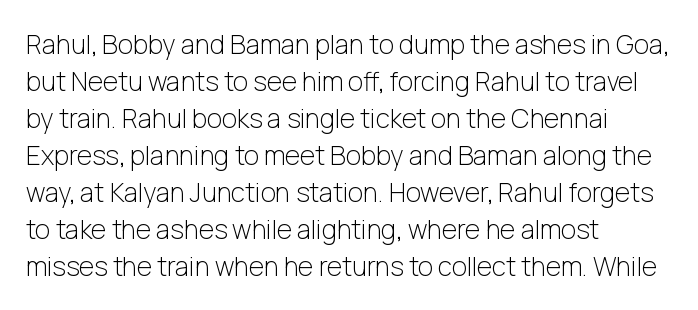
{"italic": "no", "bold": "no", "underline": "no", "align": "left", "line_spacing": "normal", "line_spacing_ratio": 1.42, "letter_spacing": "normal", "letter_spacing_em": 0.0, "glyph_px": 26}
